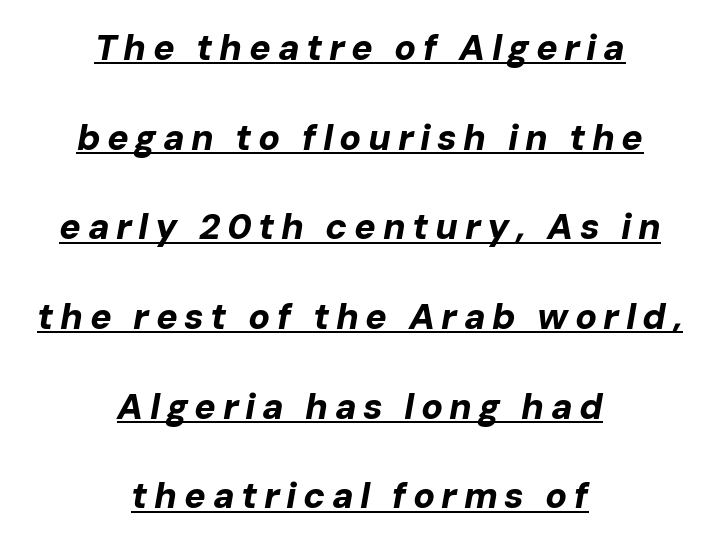
Q: Is the text bold? A: Yes.
Q: Is the text italic (slanted)? A: Yes, it leans right by about 10 degrees.
Q: Is the text underlined? A: Yes.
Q: How is the paragraph aligned? A: Centered.
Q: Is the spacing between lines tight, normal or loose? A: Loose.
Q: Width (condensed, normal, or wide)? A: Normal.
Q: Stroke contrast? A: Low.
Q: x-height? A: Medium.
Q: Monospaced? A: No.
